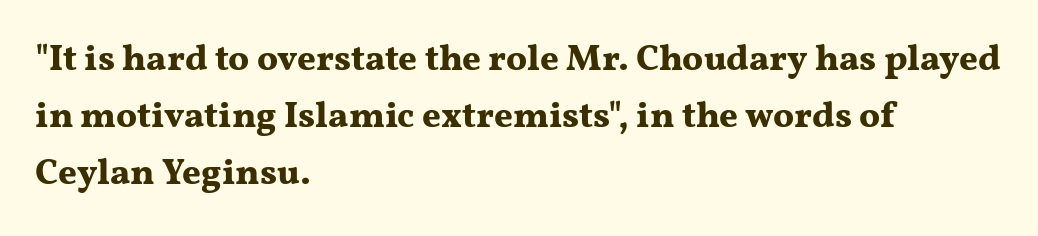
Q: Is the text bold? A: Yes.
Q: Is the text italic (slanted)? A: No, it is upright.
Q: Is the typeface a serif or a sans-serif typeface? A: Serif.
Q: Is the text underlined? A: No.
Q: How is the paragraph aligned? A: Left-aligned.
Q: Is the spacing between letters normal or unusually wide? A: Normal.
Q: Is the spacing between lines tight, normal or loose? A: Normal.
Q: Width (condensed, normal, or wide)? A: Wide.
Q: Stroke contrast? A: Medium.
Q: x-height? A: Medium.
Q: Monospaced? A: No.
